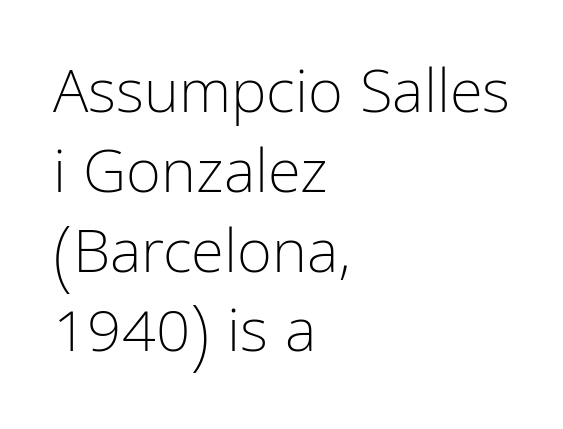
Evenly set lines give the paragraph a standard silhouette. The characters are drawn with everyday or finer stroke widths. The text was rendered using a sans face with plain stroke endings. There is no visible air inserted between adjacent glyphs. This sample has the flowing, uneven cadence of proportional lettering. The rag falls on the right side of this text block.
